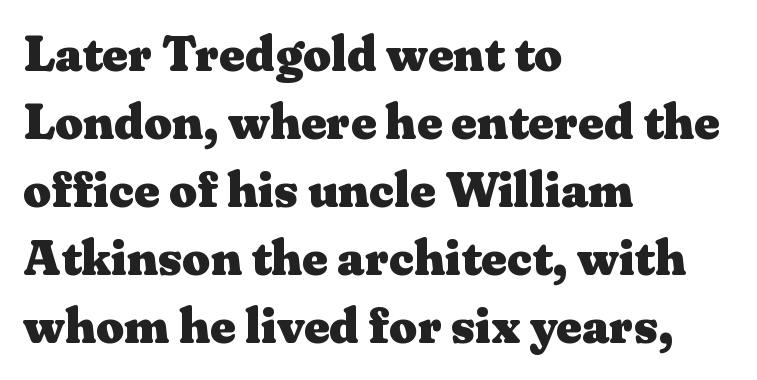
{"serif": "yes", "italic": "no", "bold": "yes", "weight": "heavy", "width": "wide", "stroke_contrast": "medium", "x_height": "medium", "monospaced": "no", "underline": "no", "align": "left", "line_spacing": "normal", "line_spacing_ratio": 1.39, "letter_spacing": "normal", "letter_spacing_em": 0.0, "glyph_px": 49}
